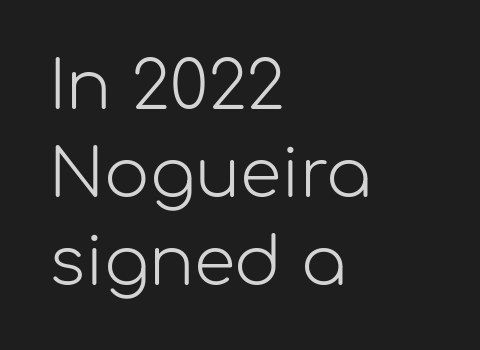
The image shows 67 px light sans-serif type, upright; set left-aligned, normal line spacing (1.31x), normal letter spacing, not underlined; low stroke contrast and a medium x-height.
